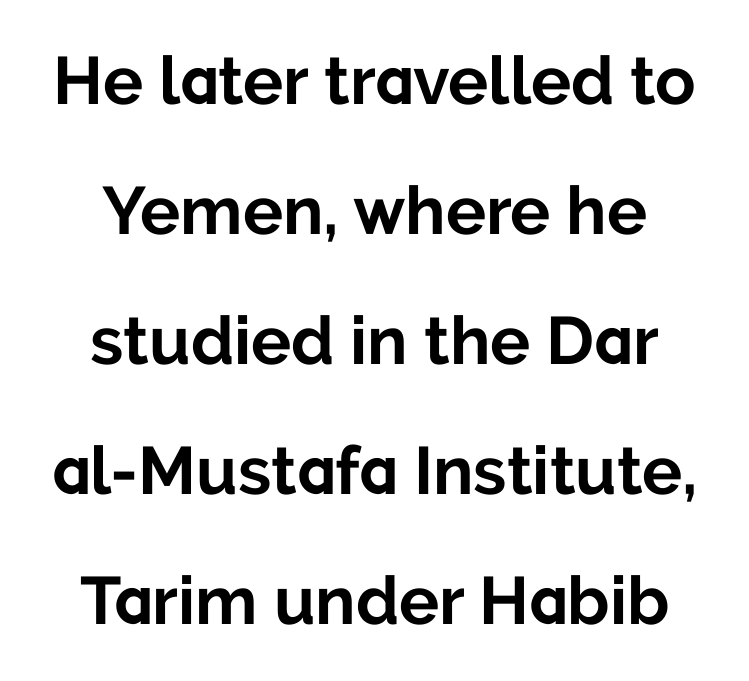
The image shows 67 px bold sans-serif type, upright; set loose line spacing (1.94x), normal letter spacing, not underlined; low stroke contrast and a medium x-height.
